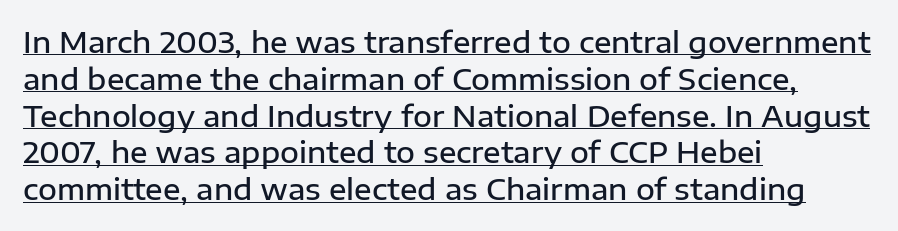
The image shows 29 px semibold sans-serif type, upright; set left-aligned, normal line spacing (1.27x), normal letter spacing, underlined; low stroke contrast and a medium x-height.
